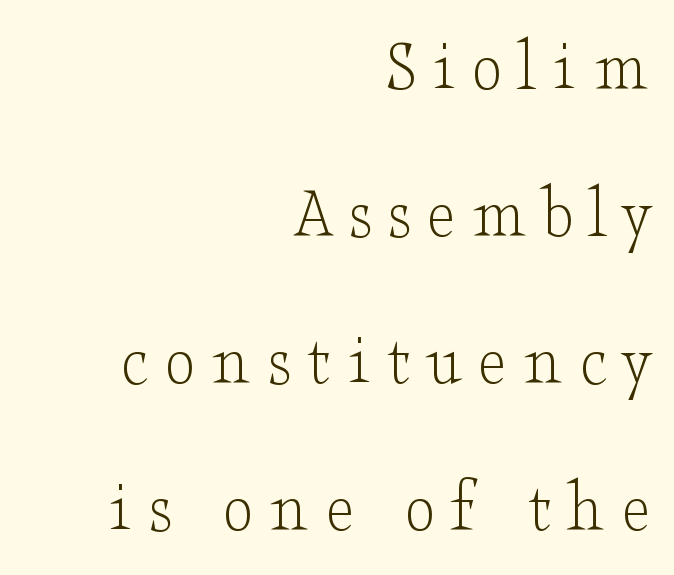
Is this a fixed-width face? No — the glyphs have proportional, varying widths. Underline: absent. Compared with a flush-left layout, this one pins lines to the opposite, right side. Regarding leading, the lines here are spaced well apart. Small tapered or slab feet sit at the stroke ends, so this counts as serif. These lines have a slow, spaced-out rhythm from letter to letter.
